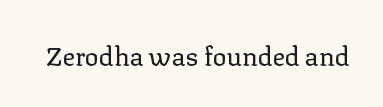
The image shows 26 px text type, upright; set normal letter spacing, not underlined.
